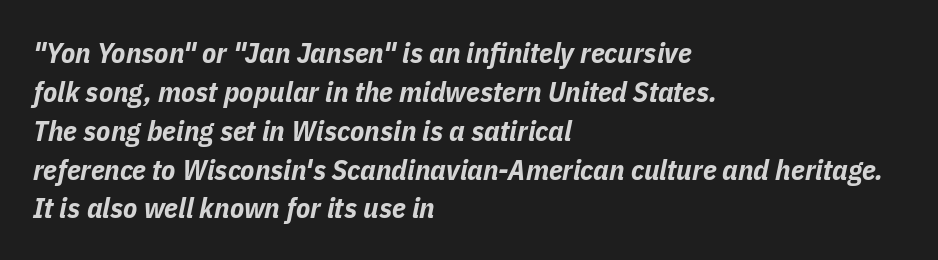
{"italic": "yes", "lean": "right", "slant_degrees": 11, "bold": "yes", "weight": "bold", "width": "condensed", "stroke_contrast": "low", "x_height": "medium", "monospaced": "no", "underline": "no", "align": "left", "line_spacing": "normal", "line_spacing_ratio": 1.34, "letter_spacing": "normal", "letter_spacing_em": 0.0, "glyph_px": 29}
